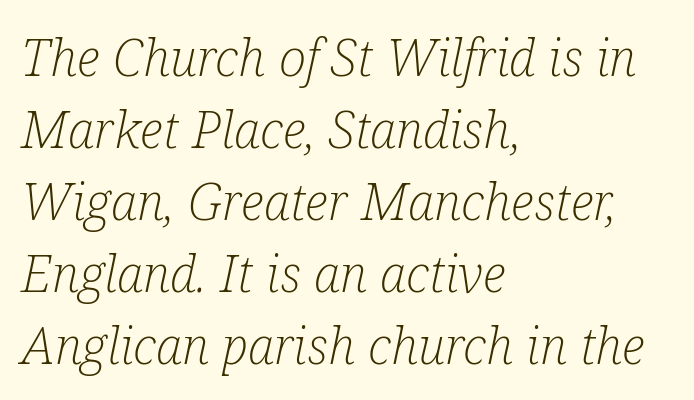
The image shows 51 px light, condensed serif type, italic (leaning right); set left-aligned, normal line spacing (1.41x), normal letter spacing, not underlined; low stroke contrast and a medium x-height.
